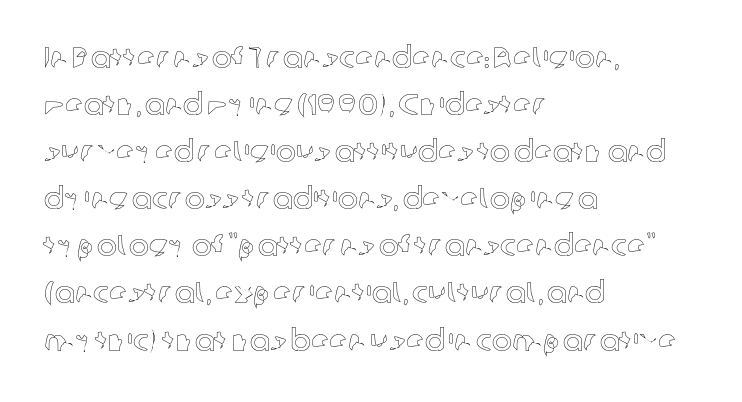
Q: Is the text italic (slanted)? A: No, it is upright.
Q: Is the text underlined? A: No.
Q: How is the paragraph aligned? A: Left-aligned.
Q: Is the spacing between letters normal or unusually wide? A: Normal.
Q: Is the spacing between lines tight, normal or loose? A: Normal.
Q: Width (condensed, normal, or wide)? A: Normal.
Q: x-height? A: Medium.
Q: Monospaced? A: No.
